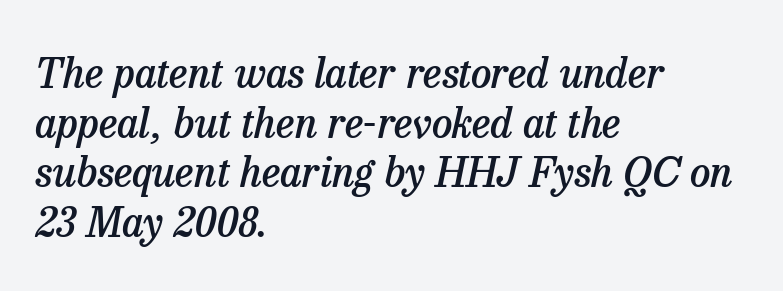
The image shows 41 px semibold serif type, italic (leaning right); set left-aligned, line spacing 1.21x, normal letter spacing, not underlined; low stroke contrast and a medium x-height.
